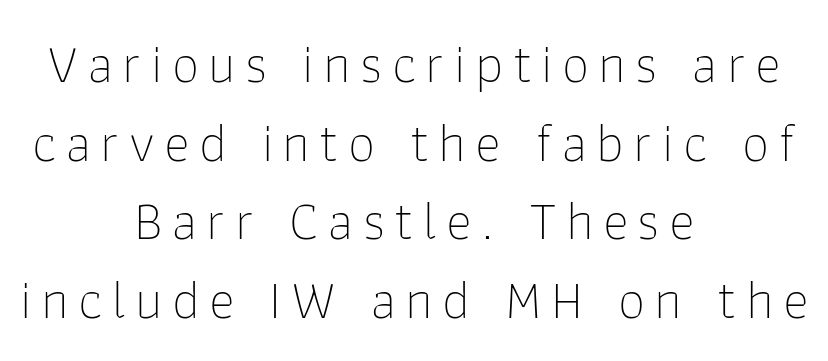
The image shows 55 px thin sans-serif type, upright; set centered, normal line spacing (1.43x), not underlined; low stroke contrast and a medium x-height.
